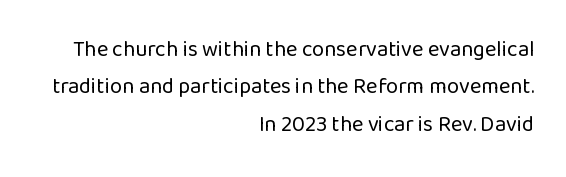
The image shows 22 px text type, upright; set right-aligned, normal line spacing (1.7x), normal letter spacing, not underlined.
